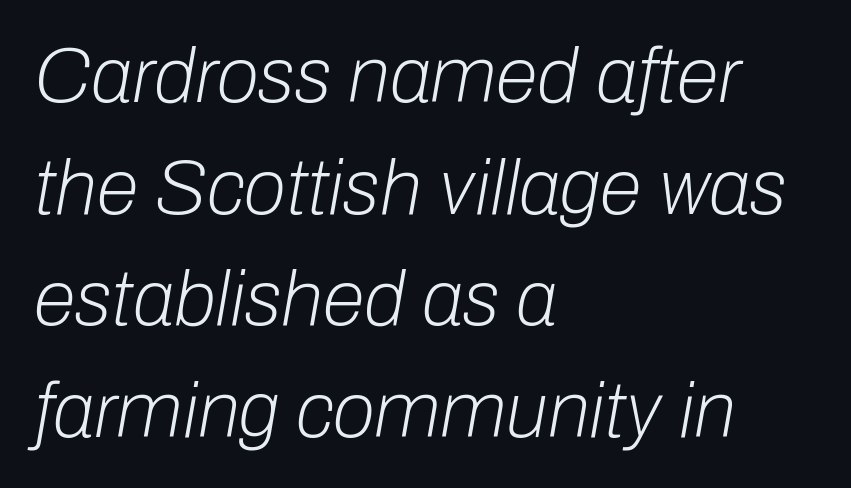
{"italic": "yes", "lean": "right", "slant_degrees": 10, "bold": "no", "weight": "light", "width": "normal", "stroke_contrast": "low", "x_height": "medium", "monospaced": "no", "underline": "no", "align": "left", "line_spacing": "normal", "line_spacing_ratio": 1.45, "letter_spacing": "normal", "letter_spacing_em": 0.0, "glyph_px": 77}
